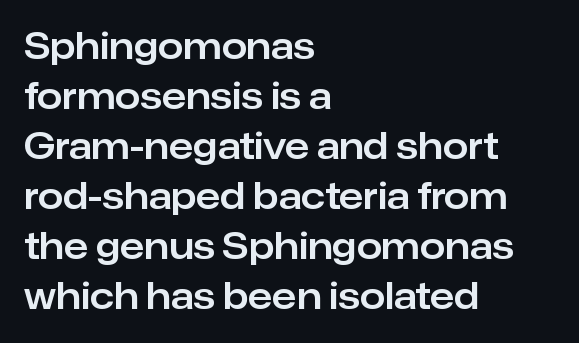
The image shows 36 px sans-serif type, upright; set left-aligned, normal line spacing (1.39x), normal letter spacing, not underlined; low stroke contrast and a medium x-height.
